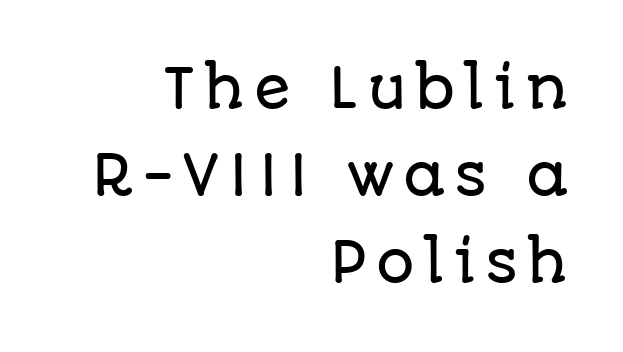
Line endings align vertically; line beginnings do not. Regular leading. These lines are rendered in a variable-pitch font. The string is rendered with underlining switched off.
